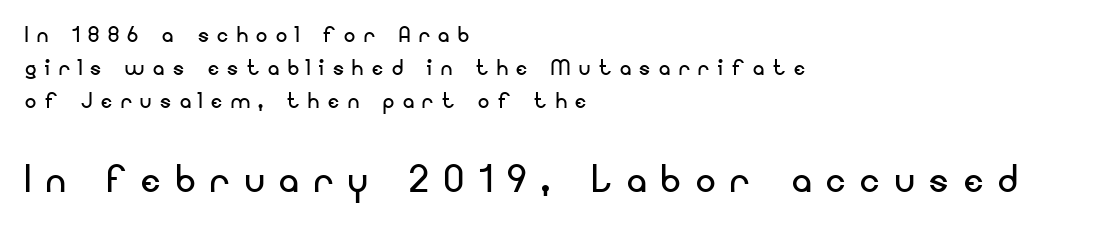
Q: Is the text bold? A: No.
Q: Is the text italic (slanted)? A: No, it is upright.
Q: Is the typeface a serif or a sans-serif typeface? A: Sans-serif.
Q: Is the text underlined? A: No.
Q: How is the paragraph aligned? A: Left-aligned.
Q: Is the spacing between letters normal or unusually wide? A: Unusually wide.
Q: Which block of text is set in a larger size, the first (top) or the second (bottom)? A: The second (bottom) one.
Q: Width (condensed, normal, or wide)? A: Normal.
Q: Stroke contrast? A: Low.
Q: x-height? A: Small.
Q: Monospaced? A: No.
